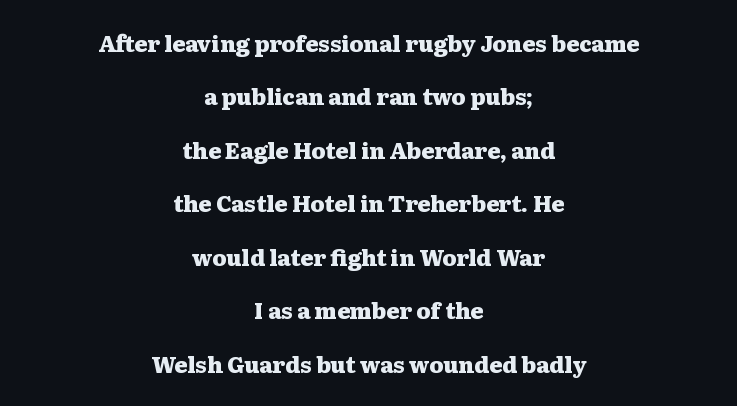
The strokes are fattened all the way to bold. The space beneath each line is pristine and unruled. Students, note that the glyphs here touch the page at normal intervals. If you folded the block vertically in half, each line would mirror itself in length.
